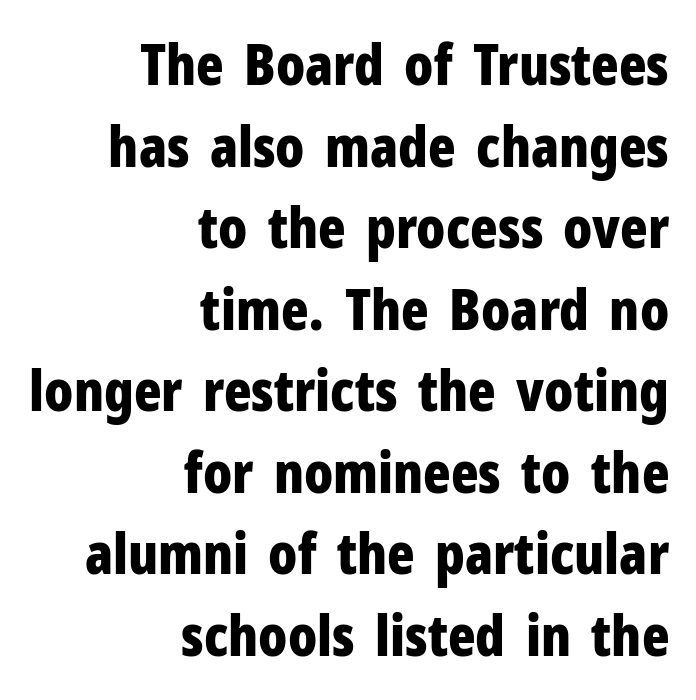
Q: Is the text bold? A: Yes.
Q: Is the text italic (slanted)? A: No, it is upright.
Q: Is the typeface a serif or a sans-serif typeface? A: Sans-serif.
Q: Is the text underlined? A: No.
Q: How is the paragraph aligned? A: Right-aligned.
Q: Is the spacing between letters normal or unusually wide? A: Normal.
Q: Is the spacing between lines tight, normal or loose? A: Normal.
Q: Width (condensed, normal, or wide)? A: Condensed.
Q: Stroke contrast? A: Low.
Q: x-height? A: Medium.
Q: Monospaced? A: No.
